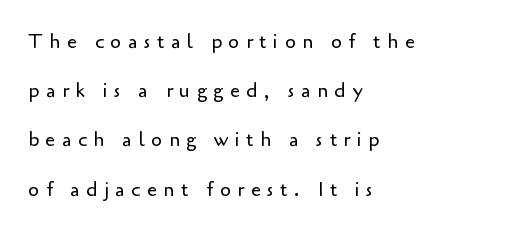
The image shows 20 px text type, upright; set left-aligned, loose line spacing (2.46x), unusually wide letter spacing (+0.32 em), not underlined.
